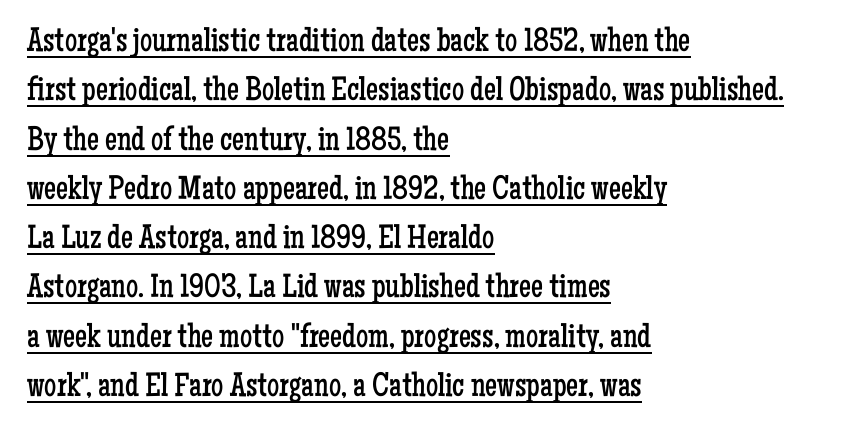
The rows are spaced the way most documents space them. A typesetter would call this zero additional tracking. Here the designer chose a conventional face with non-uniform glyph widths. You can tell it's not italic because the verticals are truly vertical.
